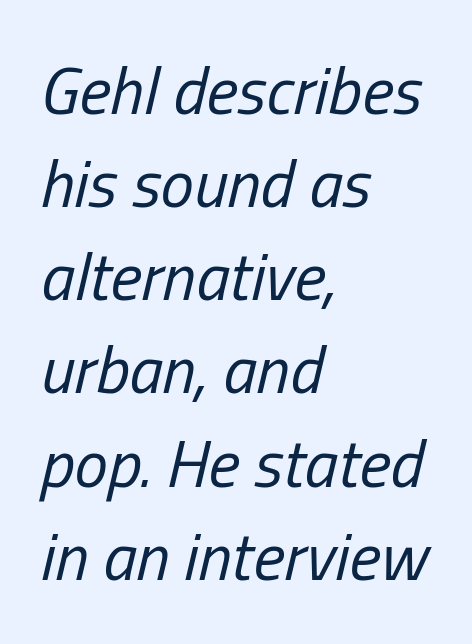
{"italic": "yes", "lean": "right", "slant_degrees": 13, "bold": "no", "weight": "regular", "width": "condensed", "stroke_contrast": "low", "x_height": "medium", "monospaced": "no", "underline": "no", "align": "left", "line_spacing": "normal", "line_spacing_ratio": 1.39, "letter_spacing": "normal", "letter_spacing_em": 0.0, "glyph_px": 67}
